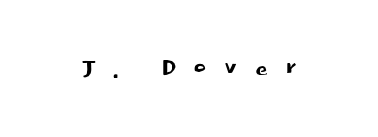
The image shows 32 px sans-serif type, upright; set unusually wide letter spacing (+0.5 em), not underlined; low stroke contrast and a large x-height.
